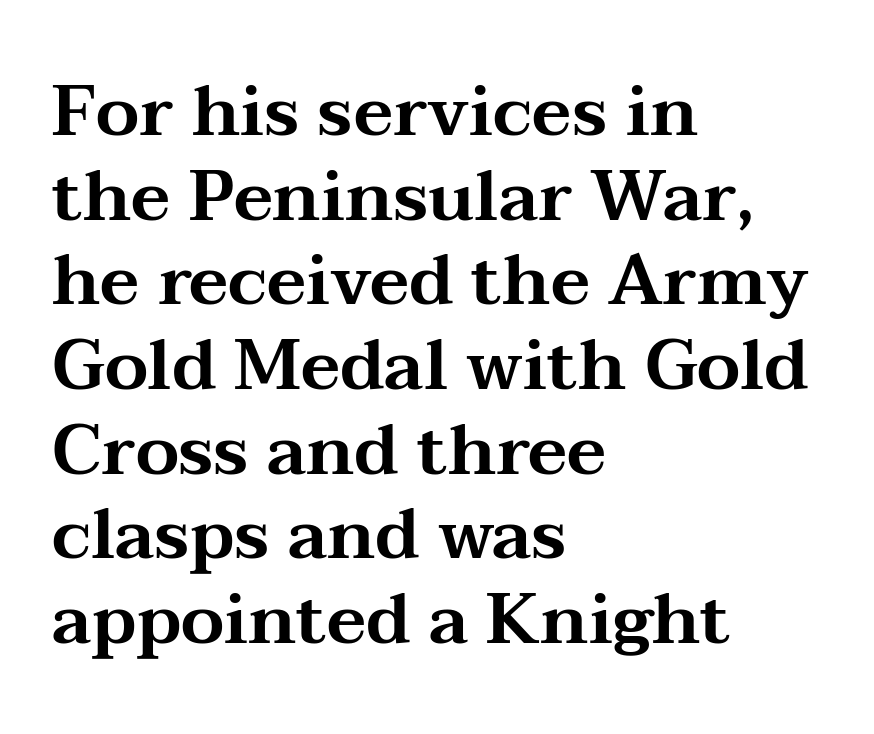
The image shows 70 px wide serif type, upright; set left-aligned, line spacing 1.21x, normal letter spacing, not underlined; medium stroke contrast and a medium x-height.
